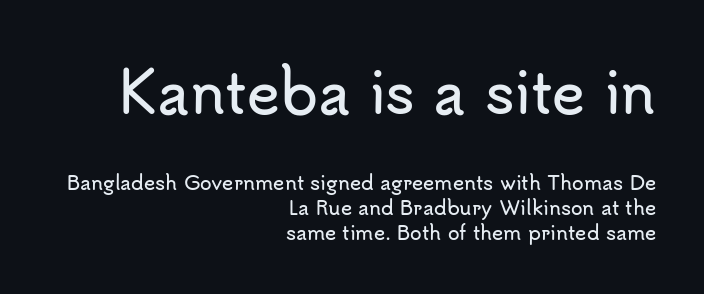
{"serif": "no", "italic": "no", "width": "normal", "stroke_contrast": "low", "x_height": "small", "monospaced": "no", "underline": "no", "align": "right", "line_spacing": "normal", "line_spacing_ratio": 1.32, "letter_spacing": "normal", "letter_spacing_em": 0.0, "larger_block": "first", "size_ratio": 2.95, "glyph_px": 56}
